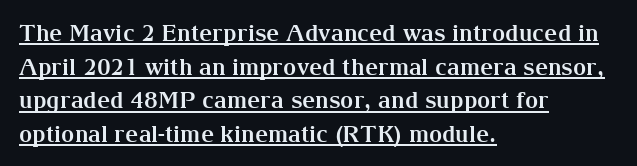
The passage shown has conventional tracking throughout. All the whitespace from short lines collects on the right. This is underlined copy, the kind a proofreader might mark for attention. If you drew a line through each stem, it would be perfectly vertical. These lines sit exactly where default settings would place them.
